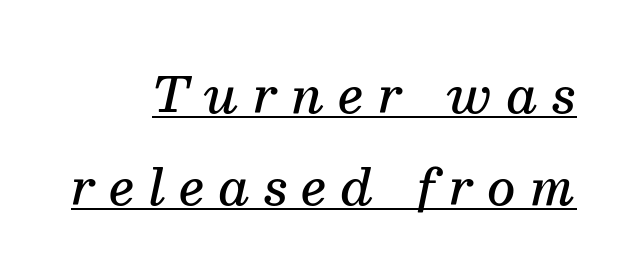
A continuous stroke trails under the words, as in a hyperlink. Tall strokes in this sample are angled rather than plumb. Look at the bottom of the vertical strokes: they flare into serifs here. Heft: intermediate — a semibold. The letters are spread apart with noticeably loose tracking.
